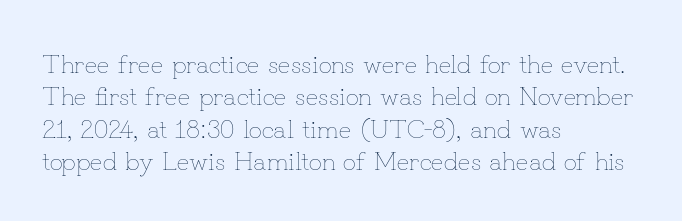
{"italic": "no", "bold": "no", "underline": "no", "align": "left", "line_spacing": "normal", "line_spacing_ratio": 1.25, "letter_spacing": "normal", "letter_spacing_em": 0.0, "glyph_px": 26}
